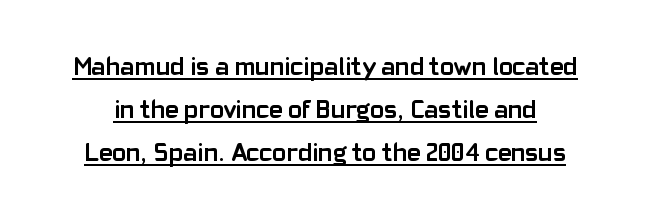
The image shows 26 px bold type, upright; set normal line spacing (1.66x), normal letter spacing, underlined.
